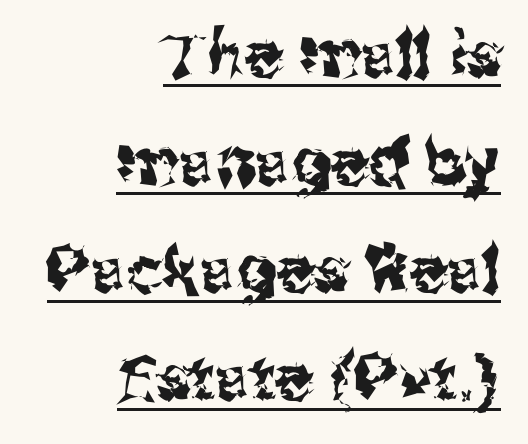
{"serif": "no", "italic": "no", "width": "normal", "stroke_contrast": "medium", "x_height": "medium", "monospaced": "no", "underline": "yes", "align": "right", "line_spacing_ratio": 1.71, "letter_spacing": "normal", "letter_spacing_em": 0.0, "glyph_px": 63}
